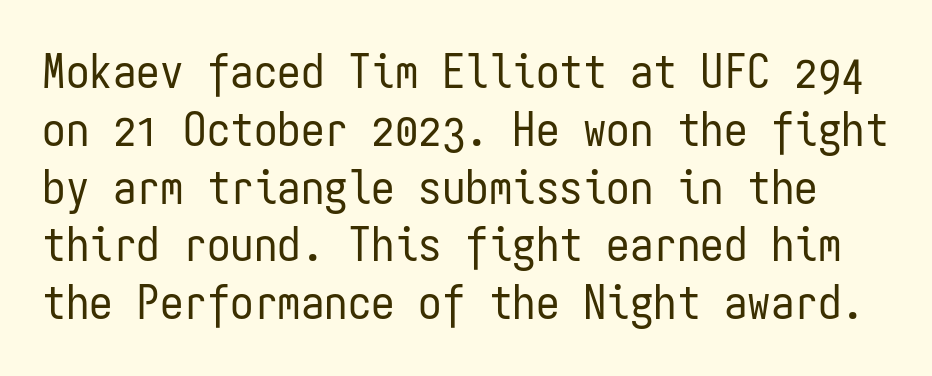
{"serif": "no", "italic": "no", "bold": "no", "weight": "regular", "width": "condensed", "stroke_contrast": "low", "x_height": "medium", "monospaced": "yes", "underline": "no", "line_spacing_ratio": 1.23, "letter_spacing": "normal", "letter_spacing_em": 0.0, "glyph_px": 47}
